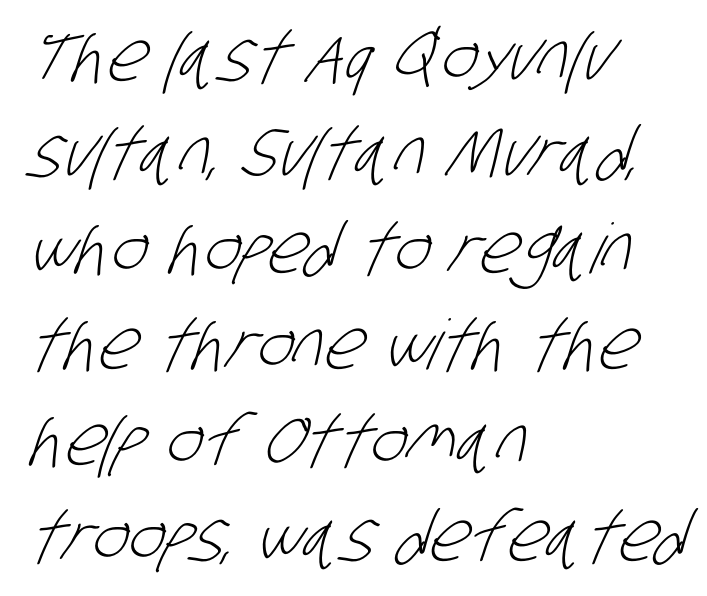
Nobody drew a line under any word here. Bold? No — there's no thickening of the strokes. Students, note that the glyphs here touch the page at normal intervals. The letters advance in unequal steps, a hallmark of proportional type. These lines are set flush left with a ragged right edge.
